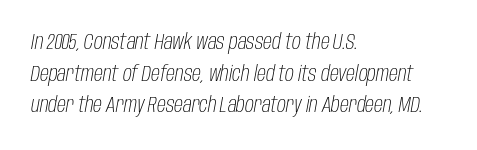
Q: Is the text bold? A: No.
Q: Is the text italic (slanted)? A: Yes, it leans right by about 10 degrees.
Q: Is the text underlined? A: No.
Q: How is the paragraph aligned? A: Left-aligned.
Q: Is the spacing between letters normal or unusually wide? A: Normal.
Q: Is the spacing between lines tight, normal or loose? A: Normal.
